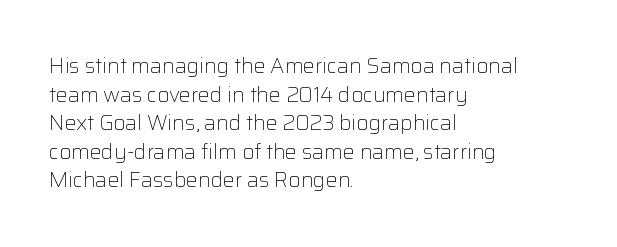
Q: Is the text bold? A: No.
Q: Is the text italic (slanted)? A: No, it is upright.
Q: Is the text underlined? A: No.
Q: How is the paragraph aligned? A: Left-aligned.
Q: Is the spacing between letters normal or unusually wide? A: Normal.
Q: Is the spacing between lines tight, normal or loose? A: Normal.
